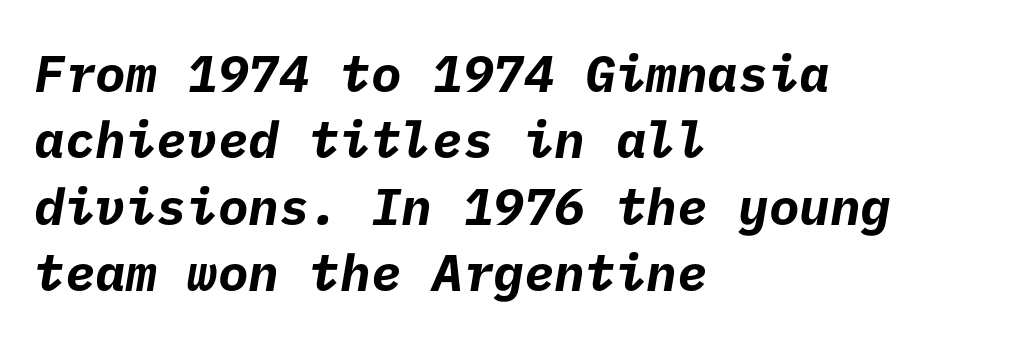
Q: Is the text bold? A: Yes.
Q: Is the typeface a serif or a sans-serif typeface? A: Sans-serif.
Q: Is the text underlined? A: No.
Q: How is the paragraph aligned? A: Left-aligned.
Q: Is the spacing between letters normal or unusually wide? A: Normal.
Q: Is the spacing between lines tight, normal or loose? A: Normal.
Q: Width (condensed, normal, or wide)? A: Normal.
Q: Stroke contrast? A: Low.
Q: x-height? A: Medium.
